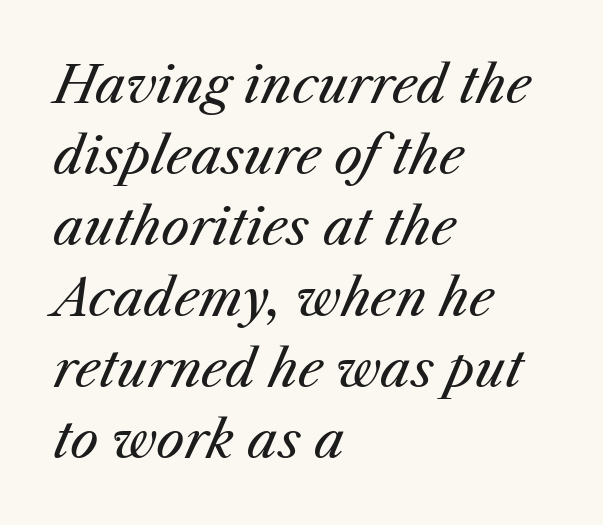
{"italic": "yes", "lean": "right", "slant_degrees": 25, "bold": "no", "weight": "regular", "width": "normal", "stroke_contrast": "medium", "x_height": "medium", "monospaced": "no", "underline": "no", "align": "left", "line_spacing": "normal", "line_spacing_ratio": 1.42, "letter_spacing": "normal", "letter_spacing_em": 0.0, "glyph_px": 50}
